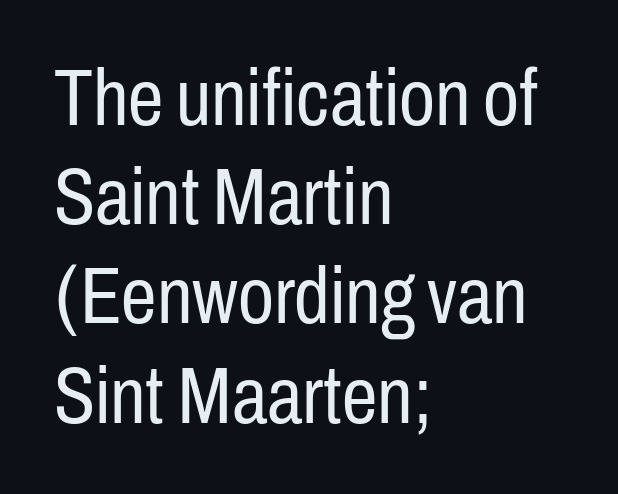
Q: Is the text bold? A: No.
Q: Is the text italic (slanted)? A: No, it is upright.
Q: Is the typeface a serif or a sans-serif typeface? A: Sans-serif.
Q: Is the text underlined? A: No.
Q: How is the paragraph aligned? A: Left-aligned.
Q: Is the spacing between letters normal or unusually wide? A: Normal.
Q: Width (condensed, normal, or wide)? A: Condensed.
Q: Stroke contrast? A: Low.
Q: x-height? A: Medium.
Q: Monospaced? A: No.
